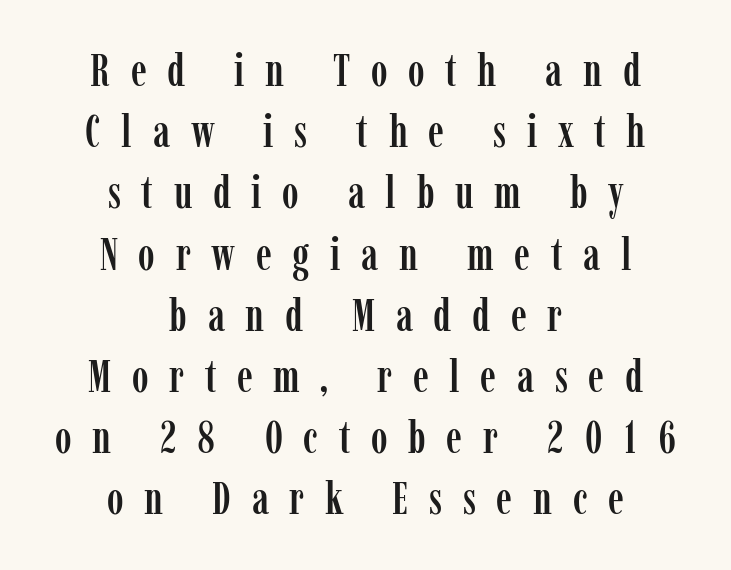
Q: Is the text italic (slanted)? A: No, it is upright.
Q: Is the typeface a serif or a sans-serif typeface? A: Serif.
Q: Is the text underlined? A: No.
Q: How is the paragraph aligned? A: Centered.
Q: Is the spacing between letters normal or unusually wide? A: Unusually wide.
Q: Is the spacing between lines tight, normal or loose? A: Normal.
Q: Width (condensed, normal, or wide)? A: Condensed.
Q: Stroke contrast? A: Low.
Q: x-height? A: Medium.
Q: Monospaced? A: No.
